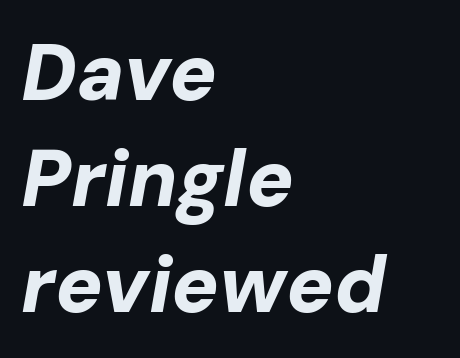
A dark, heavy texture on the line: the type is bold. The letters sit at their default tracking, neither squeezed nor spread. These lines stack with their left ends in a neat column. The passage shown is typed in a proportional face where columns would drift. The axis of the letterforms is tilted away from vertical.
